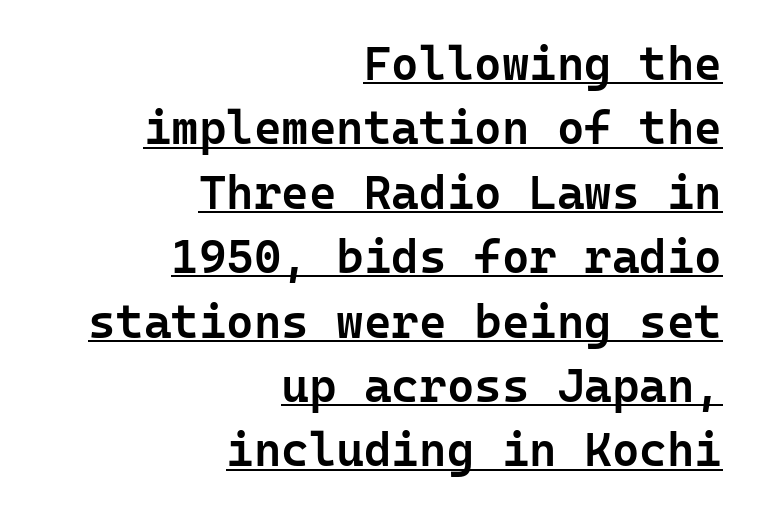
Q: Is the text bold? A: Semi-bold.
Q: Is the text italic (slanted)? A: No, it is upright.
Q: Is the typeface a serif or a sans-serif typeface? A: Sans-serif.
Q: Is the text underlined? A: Yes.
Q: How is the paragraph aligned? A: Right-aligned.
Q: Is the spacing between letters normal or unusually wide? A: Normal.
Q: Is the spacing between lines tight, normal or loose? A: Normal.
Q: Width (condensed, normal, or wide)? A: Normal.
Q: Stroke contrast? A: Low.
Q: x-height? A: Medium.
Q: Monospaced? A: Yes.
